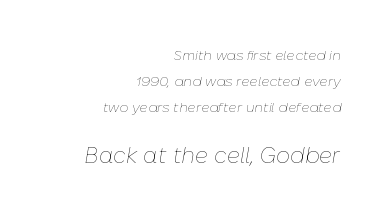
The image shows 22 px text type, italic (leaning right); set right-aligned, line spacing 1.87x, normal letter spacing, not underlined; the second (bottom) block is 1.57x larger.
